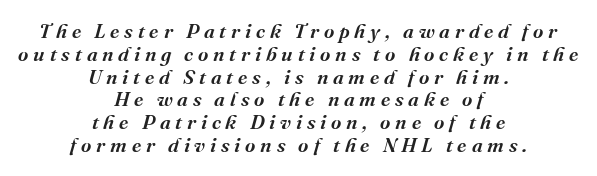
Q: Is the text bold? A: Semi-bold.
Q: Is the text italic (slanted)? A: Yes, it leans right by about 16 degrees.
Q: Is the text underlined? A: No.
Q: How is the paragraph aligned? A: Centered.
Q: Is the spacing between letters normal or unusually wide? A: Unusually wide.
Q: Is the spacing between lines tight, normal or loose? A: Tight.
